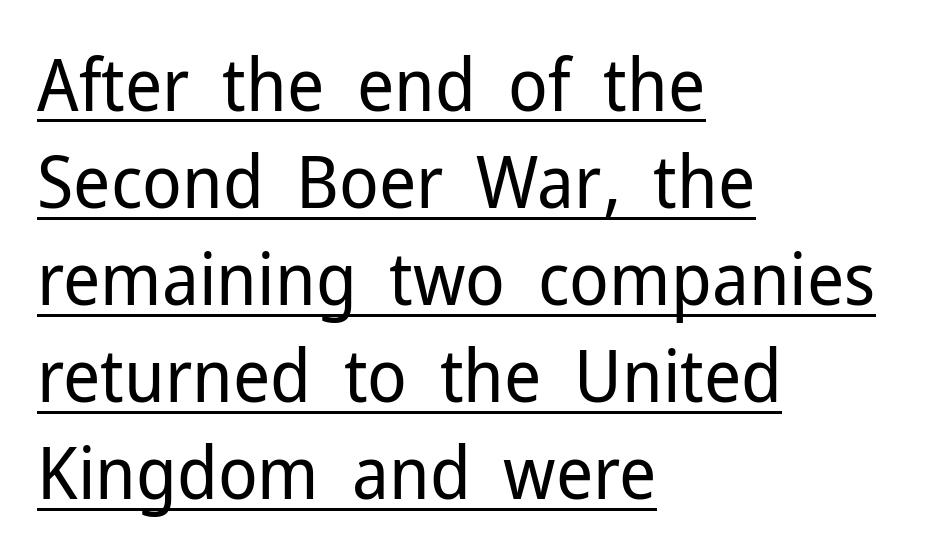
Underlining? Definitely there. This sample has the flowing, uneven cadence of proportional lettering. Stems and bowls with no extra thickness — not bold. The typeface chosen for these lines omits serifs.
